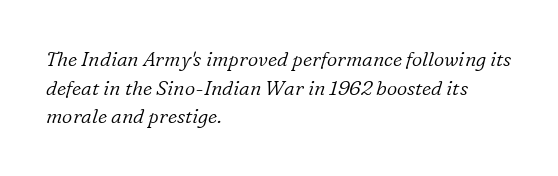
The image shows 20 px text type, italic (leaning right); set left-aligned, normal line spacing (1.43x), normal letter spacing, not underlined.
